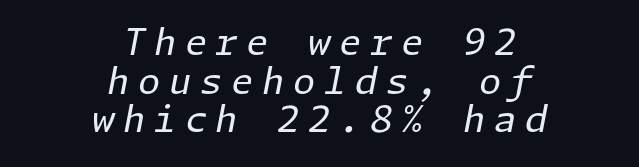
The text carries the slant typical of an italic or oblique font. Each row of text sits above clean, open space. Honestly, the letter spacing is so wide it's the main thing you notice. If you folded the block vertically in half, each line would mirror itself in length. The font sits on the lighter half of the weight spectrum, regular included. Closely set lines give the paragraph a compact silhouette.
